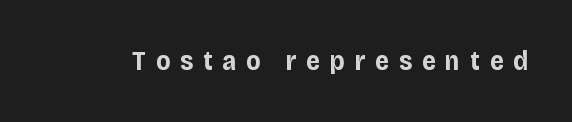
The image shows 27 px bold type, upright; set unusually wide letter spacing (+0.37 em), not underlined.
